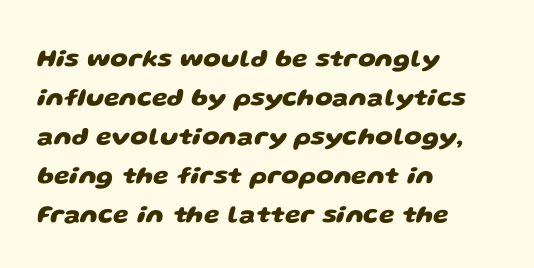
The image shows 25 px bold type; set left-aligned, normal line spacing (1.56x), normal letter spacing, not underlined.
